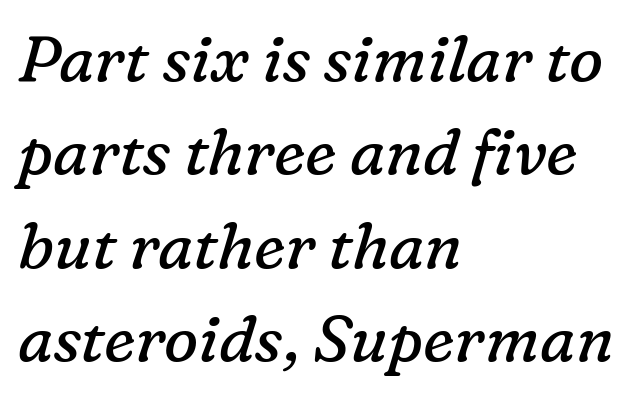
The image shows 64 px regular-weight serif type, italic (leaning right); set left-aligned, normal line spacing (1.46x), normal letter spacing, not underlined; low stroke contrast and a medium x-height.
